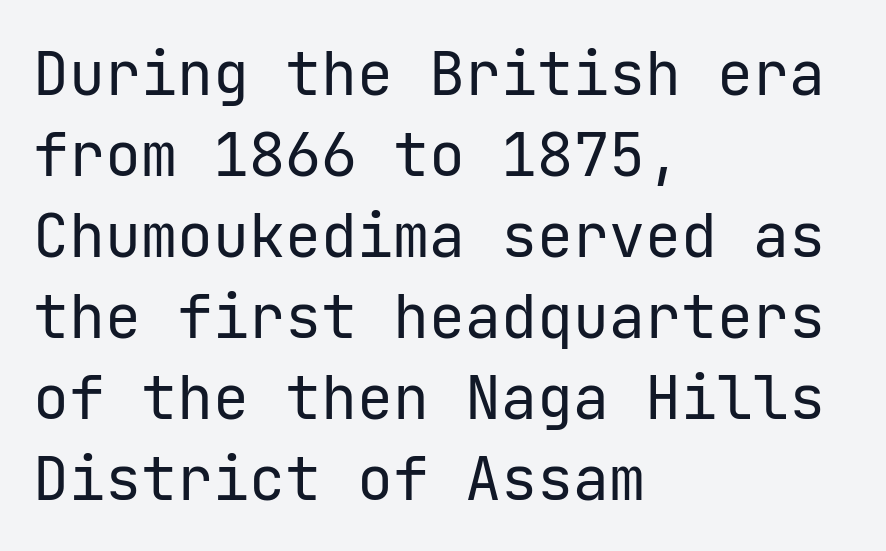
The words here are not underlined. No letter is thick-stroked: the sample isn't bold. The rendering uses a moderate line-height, typical for paragraphs. The rendering shows plain stroke endings on the letterforms — a sans-serif design.
